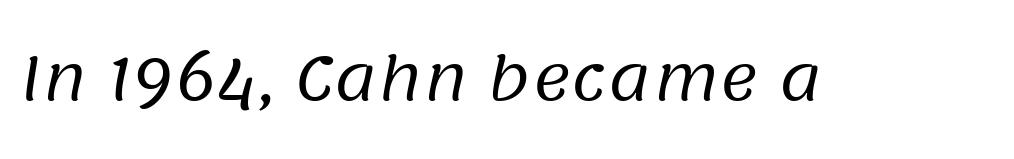
{"serif": "no", "bold": "no", "weight": "regular", "width": "normal", "stroke_contrast": "low", "x_height": "large", "monospaced": "no", "underline": "no", "letter_spacing": "normal", "letter_spacing_em": 0.0, "glyph_px": 60}
